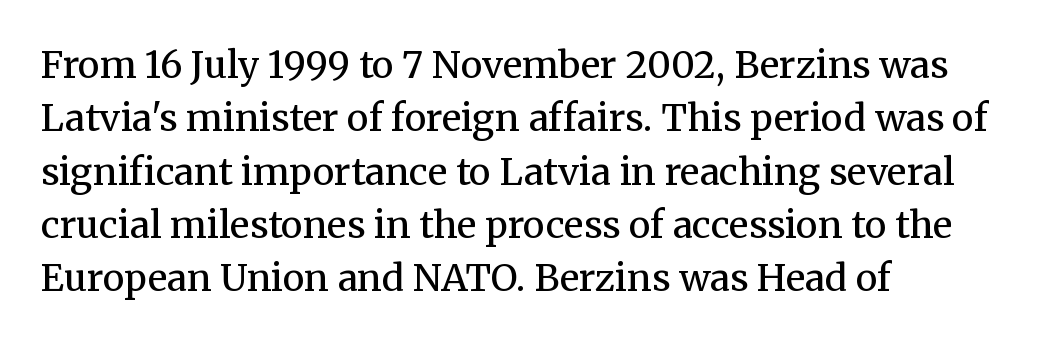
The image shows 37 px regular-weight serif type, upright; set left-aligned, normal line spacing (1.44x), normal letter spacing, not underlined; medium stroke contrast and a medium x-height.
